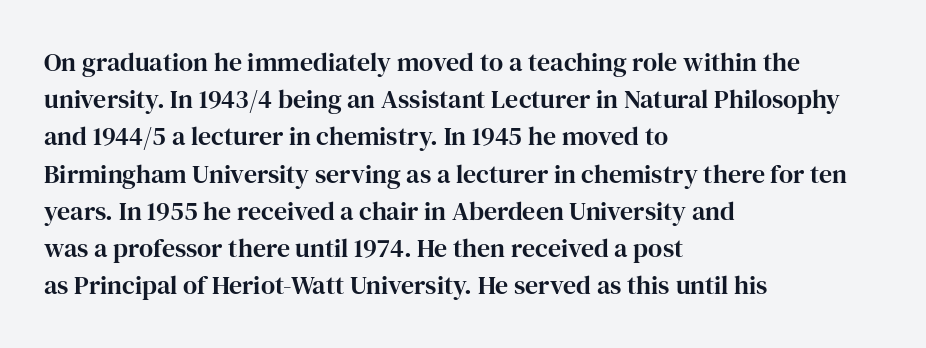
Q: Is the text italic (slanted)? A: No, it is upright.
Q: Is the text underlined? A: No.
Q: How is the paragraph aligned? A: Left-aligned.
Q: Is the spacing between letters normal or unusually wide? A: Normal.
Q: Is the spacing between lines tight, normal or loose? A: Normal.
